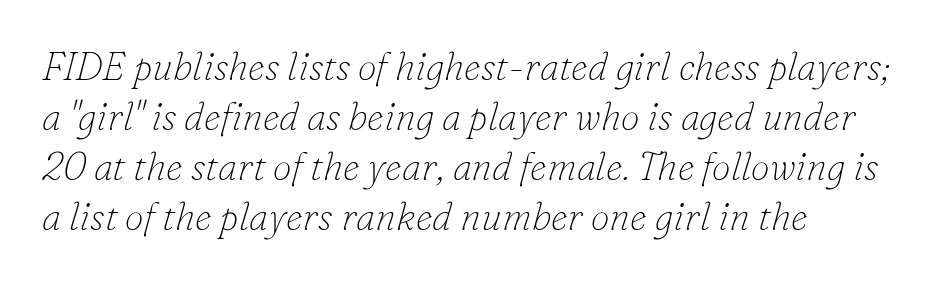
Q: Is the text bold? A: No.
Q: Is the text italic (slanted)? A: Yes, it leans right by about 16 degrees.
Q: Is the typeface a serif or a sans-serif typeface? A: Serif.
Q: Is the text underlined? A: No.
Q: Is the spacing between letters normal or unusually wide? A: Normal.
Q: Is the spacing between lines tight, normal or loose? A: Normal.
Q: Width (condensed, normal, or wide)? A: Normal.
Q: Stroke contrast? A: Low.
Q: x-height? A: Small.
Q: Monospaced? A: No.
